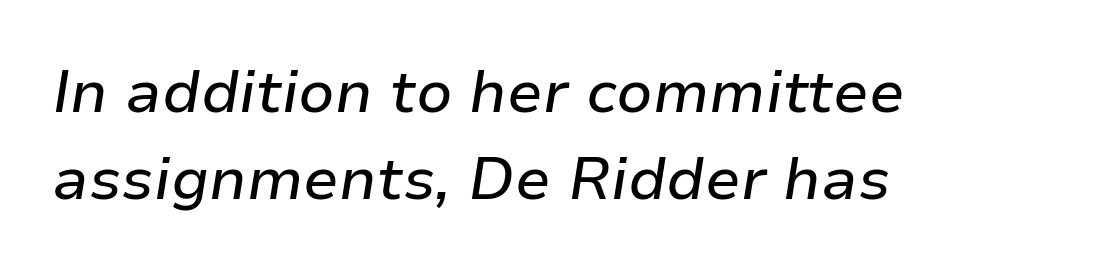
The image shows 59 px text type, italic (leaning right); set left-aligned, normal line spacing (1.48x), normal letter spacing, not underlined; low stroke contrast and a medium x-height.
